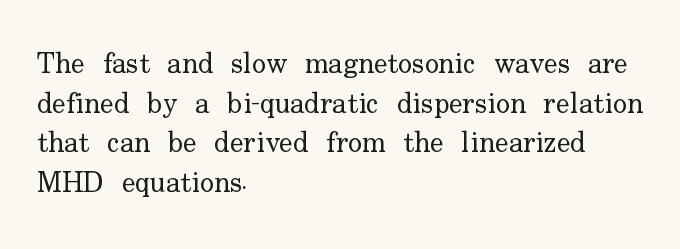
The image shows 29 px regular-weight serif type, upright; set left-aligned, normal line spacing (1.37x), normal letter spacing, not underlined; low stroke contrast and a small x-height.
